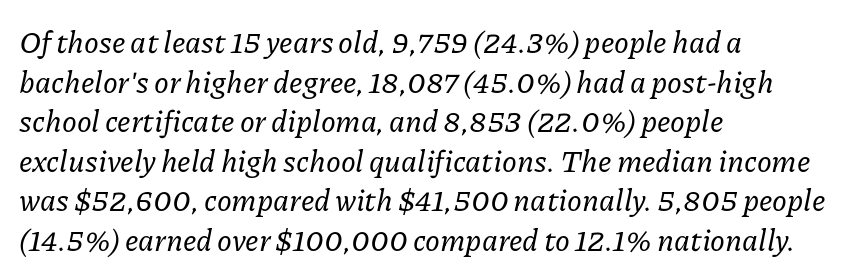
The image shows 30 px serif type, italic (leaning right); set left-aligned, normal line spacing (1.32x), normal letter spacing, not underlined; low stroke contrast and a medium x-height.
